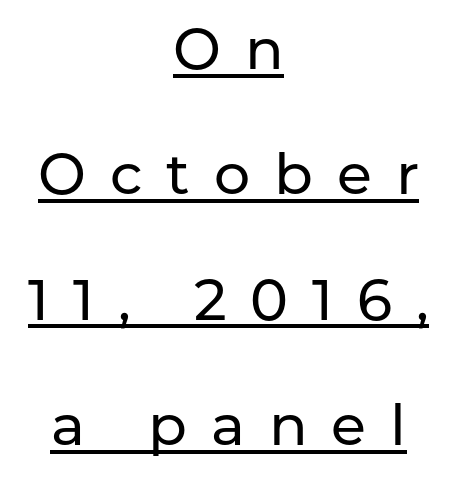
The image shows 57 px sans-serif type, upright; set centered, loose line spacing (2.2x), unusually wide letter spacing (+0.42 em), underlined; low stroke contrast and a medium x-height.
